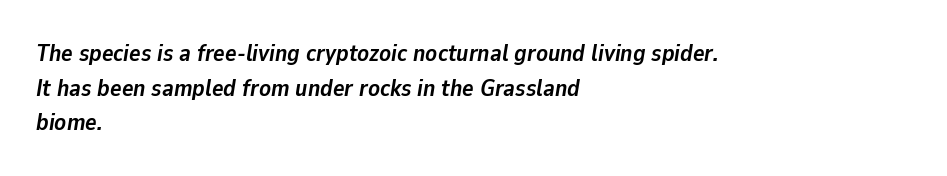
{"italic": "yes", "lean": "right", "slant_degrees": 9, "bold": "yes", "underline": "no", "align": "left", "line_spacing": "normal", "line_spacing_ratio": 1.44, "letter_spacing": "normal", "letter_spacing_em": 0.0, "glyph_px": 24}
